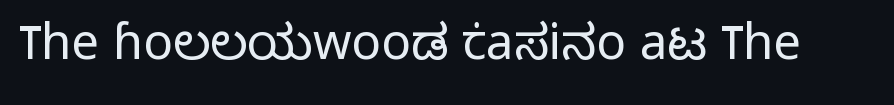
{"serif": "no", "italic": "no", "bold": "no", "weight": "light", "width": "normal", "stroke_contrast": "low", "x_height": "medium", "monospaced": "no", "underline": "no", "letter_spacing": "normal", "letter_spacing_em": 0.0, "glyph_px": 49}
